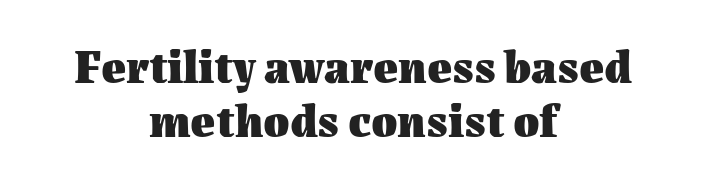
{"italic": "no", "bold": "yes", "weight": "heavy", "width": "normal", "stroke_contrast": "medium", "x_height": "medium", "monospaced": "no", "underline": "no", "align": "center", "line_spacing": "tight", "line_spacing_ratio": 1.14, "letter_spacing": "normal", "letter_spacing_em": 0.0, "glyph_px": 47}
